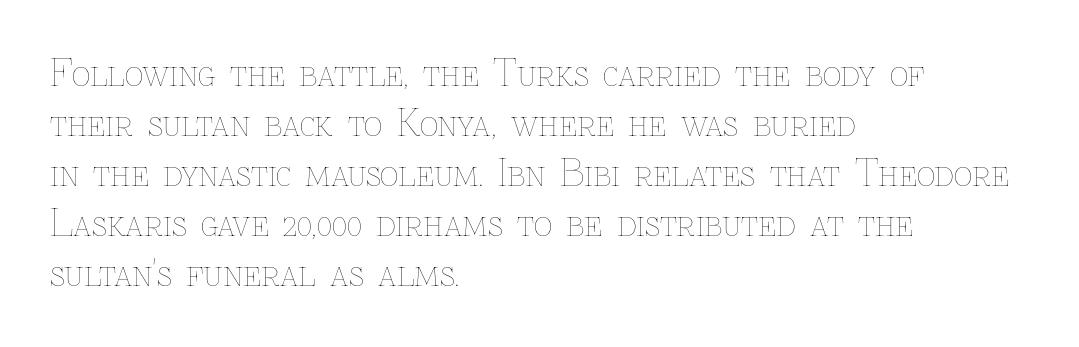
The gaps between neighbouring characters are ordinary and unremarkable. The lines are quadded left. Baseline-to-baseline distance is the conventional proportion of letter height. The specimen reads as upright at a glance. The specimen omits any rule beneath the text block's lines.
